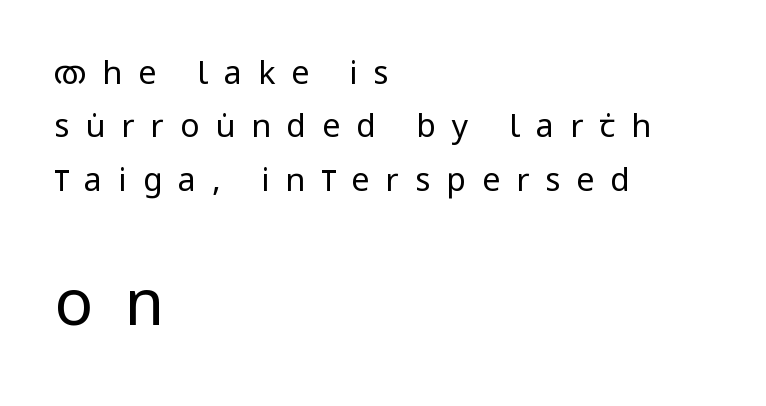
A roman cut, with each character standing at attention. The passage is arranged the way most books set body copy — flush left. This sample uses a sans-serif face. Compare the two chunks: the lower has the greater cap height. The space directly below the letters is spotless.
